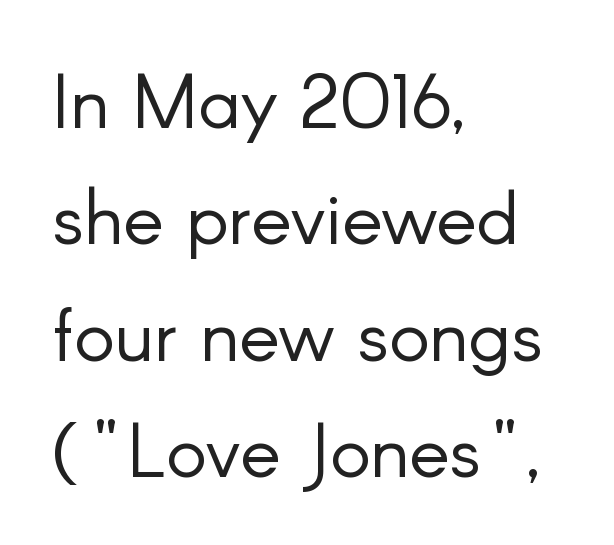
Q: Is the text bold? A: No.
Q: Is the text italic (slanted)? A: No, it is upright.
Q: Is the typeface a serif or a sans-serif typeface? A: Sans-serif.
Q: Is the text underlined? A: No.
Q: How is the paragraph aligned? A: Left-aligned.
Q: Is the spacing between letters normal or unusually wide? A: Normal.
Q: Is the spacing between lines tight, normal or loose? A: Normal.
Q: Width (condensed, normal, or wide)? A: Normal.
Q: Stroke contrast? A: Low.
Q: x-height? A: Small.
Q: Monospaced? A: No.
